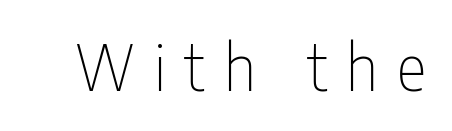
The designer went with a sans here, leaving each stem footless. Is the type heavy? It reads as light-to-regular instead. The passage shown has open, widely tracked lettering throughout. You can tell it's not italic because the verticals are truly vertical. The passage shown is typed in a proportional face where columns would drift.
